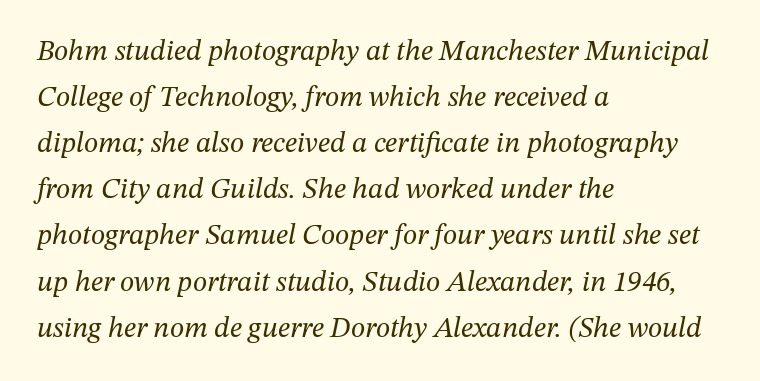
Q: Is the text bold? A: No.
Q: Is the text italic (slanted)? A: Yes, it leans right by about 12 degrees.
Q: Is the typeface a serif or a sans-serif typeface? A: Serif.
Q: Is the text underlined? A: No.
Q: How is the paragraph aligned? A: Left-aligned.
Q: Is the spacing between letters normal or unusually wide? A: Normal.
Q: Is the spacing between lines tight, normal or loose? A: Normal.
Q: Width (condensed, normal, or wide)? A: Normal.
Q: Stroke contrast? A: Medium.
Q: x-height? A: Medium.
Q: Monospaced? A: No.
